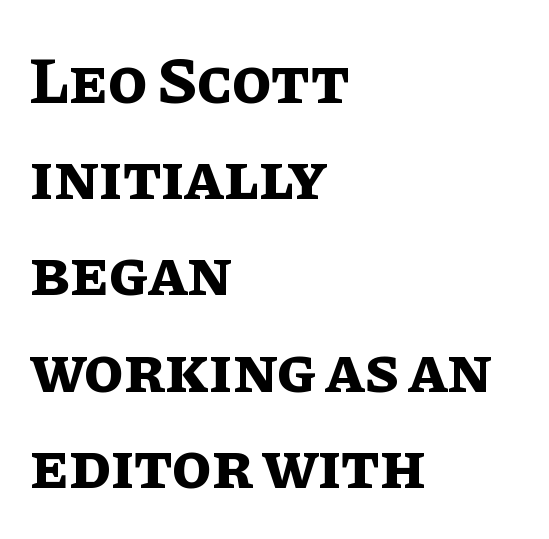
The image shows 65 px bold type, upright; set left-aligned, normal line spacing (1.48x), normal letter spacing, not underlined; low stroke contrast and a large x-height.
